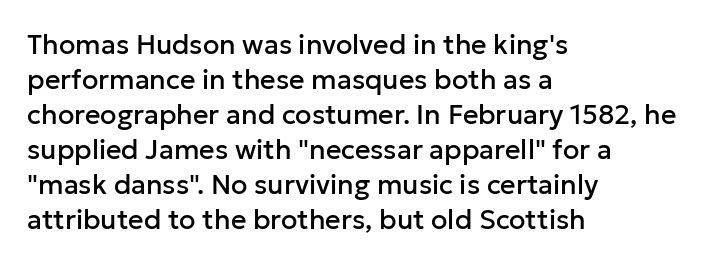
The image shows 27 px text type, upright; set left-aligned, normal line spacing (1.3x), normal letter spacing, not underlined.
